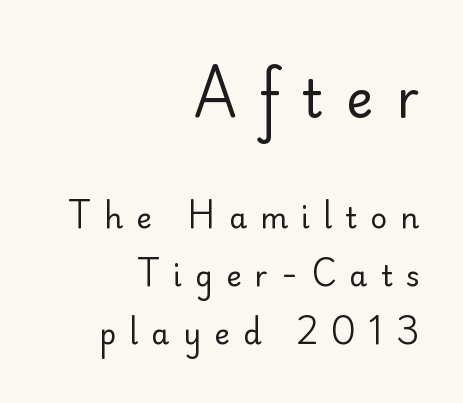
Q: Is the text bold? A: No.
Q: Is the text italic (slanted)? A: No, it is upright.
Q: Is the typeface a serif or a sans-serif typeface? A: Sans-serif.
Q: Is the text underlined? A: No.
Q: How is the paragraph aligned? A: Right-aligned.
Q: Is the spacing between letters normal or unusually wide? A: Unusually wide.
Q: Is the spacing between lines tight, normal or loose? A: Loose.
Q: Which block of text is set in a larger size, the first (top) or the second (bottom)? A: The first (top) one.
Q: Width (condensed, normal, or wide)? A: Normal.
Q: Stroke contrast? A: Low.
Q: x-height? A: Small.
Q: Monospaced? A: No.
